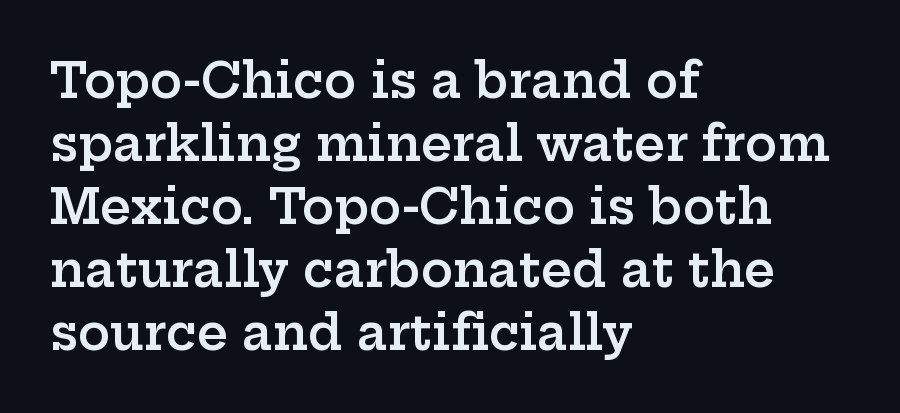
Q: Is the text bold? A: Semi-bold.
Q: Is the text italic (slanted)? A: No, it is upright.
Q: Is the typeface a serif or a sans-serif typeface? A: Serif.
Q: Is the text underlined? A: No.
Q: How is the paragraph aligned? A: Left-aligned.
Q: Is the spacing between letters normal or unusually wide? A: Normal.
Q: Is the spacing between lines tight, normal or loose? A: Normal.
Q: Width (condensed, normal, or wide)? A: Wide.
Q: Stroke contrast? A: Low.
Q: x-height? A: Medium.
Q: Monospaced? A: No.
